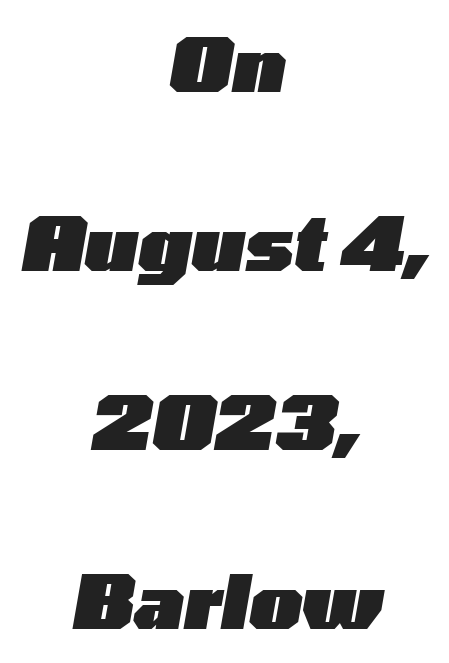
The image shows 74 px heavy, wide type, italic (leaning right); set centered, loose line spacing (2.42x), normal letter spacing, not underlined; low stroke contrast and a medium x-height.
